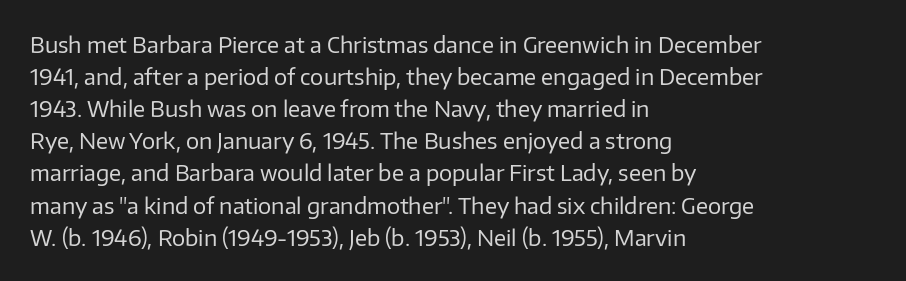
The image shows 22 px text type, upright; set left-aligned, normal line spacing (1.46x), normal letter spacing, not underlined.
